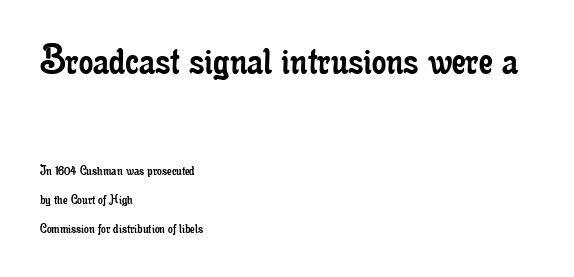
Q: Is the text bold? A: No.
Q: Is the text italic (slanted)? A: No, it is upright.
Q: Is the typeface a serif or a sans-serif typeface? A: Serif.
Q: Is the text underlined? A: No.
Q: How is the paragraph aligned? A: Left-aligned.
Q: Is the spacing between letters normal or unusually wide? A: Normal.
Q: Is the spacing between lines tight, normal or loose? A: Loose.
Q: Which block of text is set in a larger size, the first (top) or the second (bottom)? A: The first (top) one.
Q: Width (condensed, normal, or wide)? A: Condensed.
Q: Stroke contrast? A: Low.
Q: x-height? A: Small.
Q: Monospaced? A: No.
